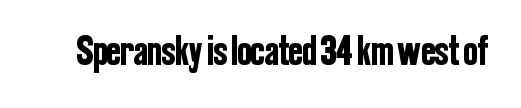
{"serif": "no", "italic": "no", "width": "condensed", "stroke_contrast": "low", "x_height": "medium", "monospaced": "no", "underline": "no", "letter_spacing": "normal", "letter_spacing_em": 0.0, "glyph_px": 41}
